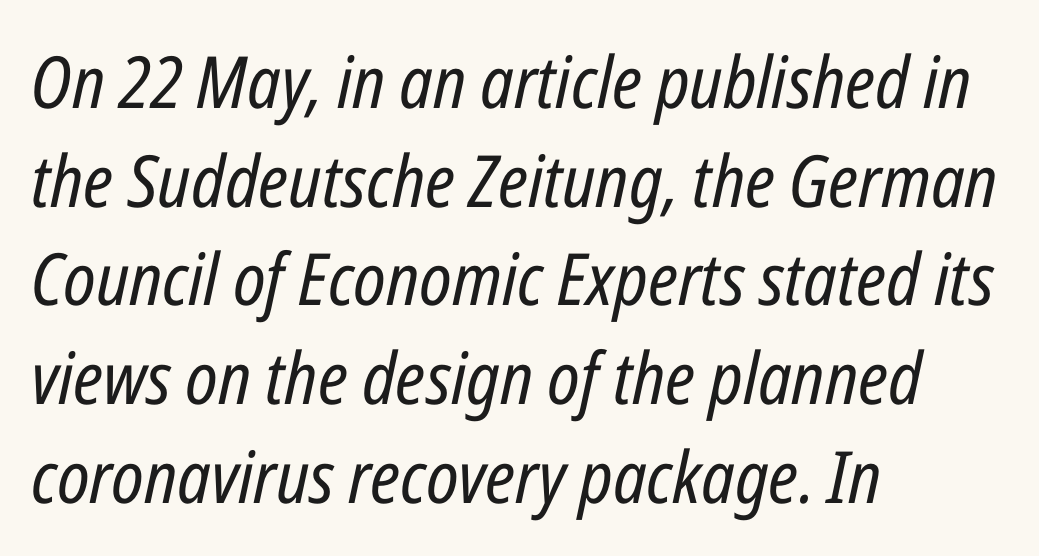
Only glyphs here, with clear space below each row. Quick note: interline space is typical. You could not count columns in this text — the font is proportionally spaced. The lettering tilts uniformly, giving the passage an italic look. The cut favours lightness, reaching ordinary text weight at its darkest.
